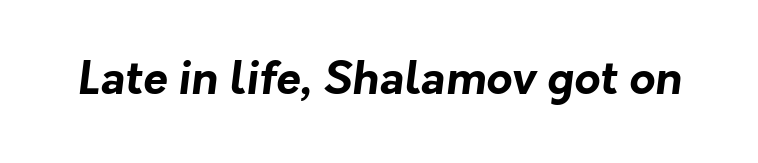
The image shows 45 px bold sans-serif type; set normal letter spacing, not underlined; low stroke contrast and a medium x-height.
